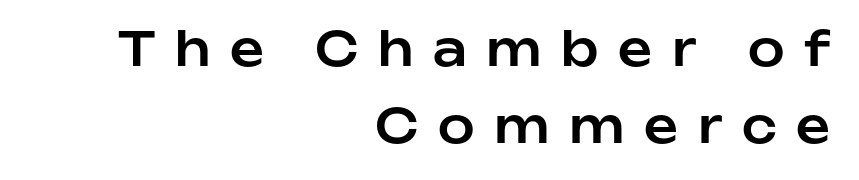
Is there much room between lines? A standard amount, neither cramped nor airy. The typeface chosen for these lines omits serifs. Descenders are the only things crossing below the line. The face used here is rendered with a markedly widened letterfit. Caption: multi-line text, flush right, ragged left.
